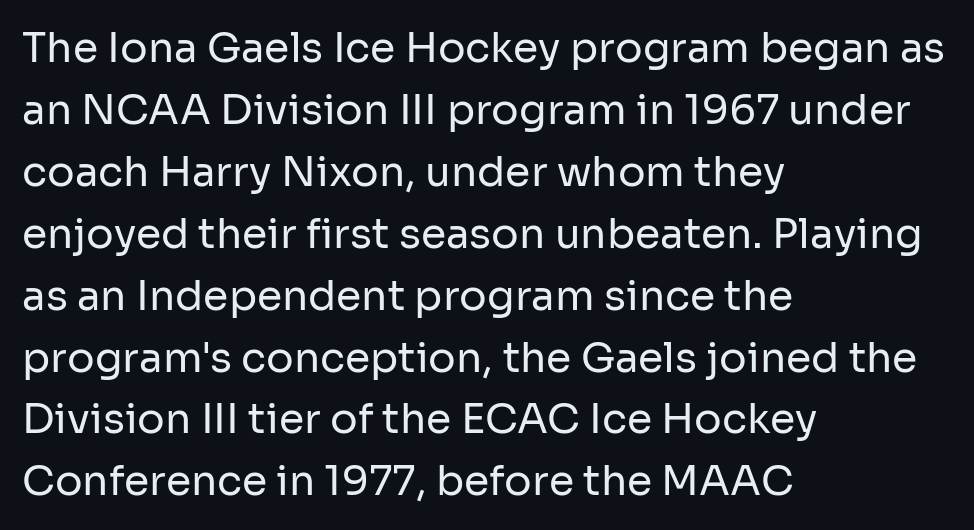
Q: Is the text bold? A: No.
Q: Is the text italic (slanted)? A: No, it is upright.
Q: Is the typeface a serif or a sans-serif typeface? A: Sans-serif.
Q: Is the text underlined? A: No.
Q: How is the paragraph aligned? A: Left-aligned.
Q: Is the spacing between letters normal or unusually wide? A: Normal.
Q: Is the spacing between lines tight, normal or loose? A: Normal.
Q: Width (condensed, normal, or wide)? A: Normal.
Q: Stroke contrast? A: Low.
Q: x-height? A: Medium.
Q: Monospaced? A: No.
